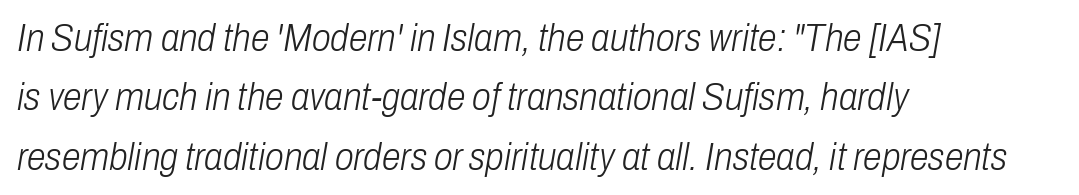
The image shows 38 px light, condensed type, italic (leaning right); set left-aligned, normal line spacing (1.56x), normal letter spacing, not underlined; low stroke contrast and a medium x-height.
